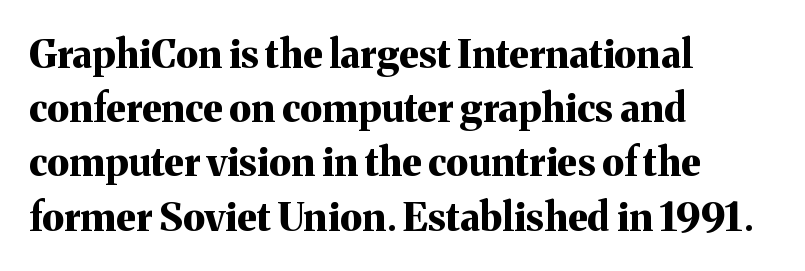
This rendering employs a face with finishing strokes, i.e., a serif. Words appear dense and cohesive because spacing is normal. The letters are bold, with thick, heavy strokes. Check under the words: just untouched page. Notice how the passage keeps a crisp vertical edge on the left only. These lines are rendered in a variable-pitch font.
